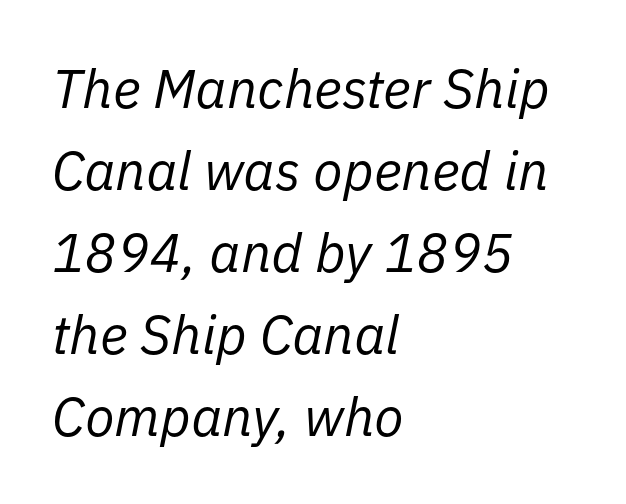
Q: Is the text bold? A: No.
Q: Is the text italic (slanted)? A: Yes, it leans right by about 11 degrees.
Q: Is the text underlined? A: No.
Q: How is the paragraph aligned? A: Left-aligned.
Q: Is the spacing between letters normal or unusually wide? A: Normal.
Q: Is the spacing between lines tight, normal or loose? A: Normal.
Q: Width (condensed, normal, or wide)? A: Normal.
Q: Stroke contrast? A: Low.
Q: x-height? A: Medium.
Q: Monospaced? A: No.
